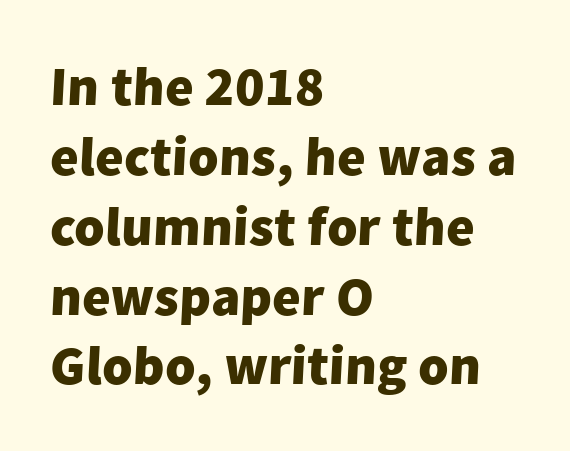
Q: Is the text bold? A: Yes.
Q: Is the typeface a serif or a sans-serif typeface? A: Sans-serif.
Q: Is the text underlined? A: No.
Q: How is the paragraph aligned? A: Left-aligned.
Q: Is the spacing between letters normal or unusually wide? A: Normal.
Q: Is the spacing between lines tight, normal or loose? A: Normal.
Q: Width (condensed, normal, or wide)? A: Normal.
Q: Stroke contrast? A: Low.
Q: x-height? A: Medium.
Q: Monospaced? A: No.
